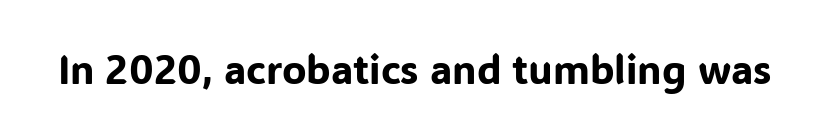
The image shows 40 px sans-serif type, upright; set normal letter spacing, not underlined; low stroke contrast and a medium x-height.
